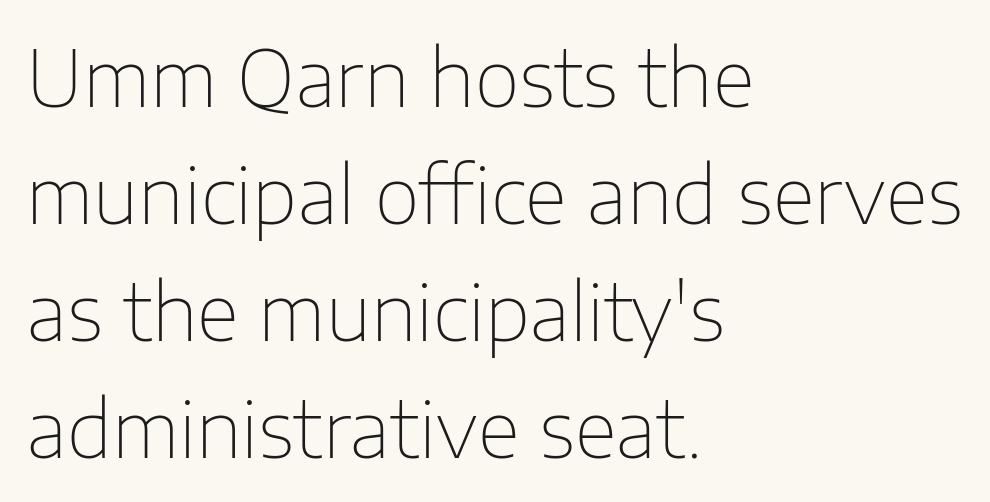
Q: Is the text bold? A: No.
Q: Is the text italic (slanted)? A: No, it is upright.
Q: Is the typeface a serif or a sans-serif typeface? A: Sans-serif.
Q: Is the text underlined? A: No.
Q: How is the paragraph aligned? A: Left-aligned.
Q: Is the spacing between letters normal or unusually wide? A: Normal.
Q: Is the spacing between lines tight, normal or loose? A: Normal.
Q: Width (condensed, normal, or wide)? A: Normal.
Q: Stroke contrast? A: Low.
Q: x-height? A: Medium.
Q: Monospaced? A: No.
